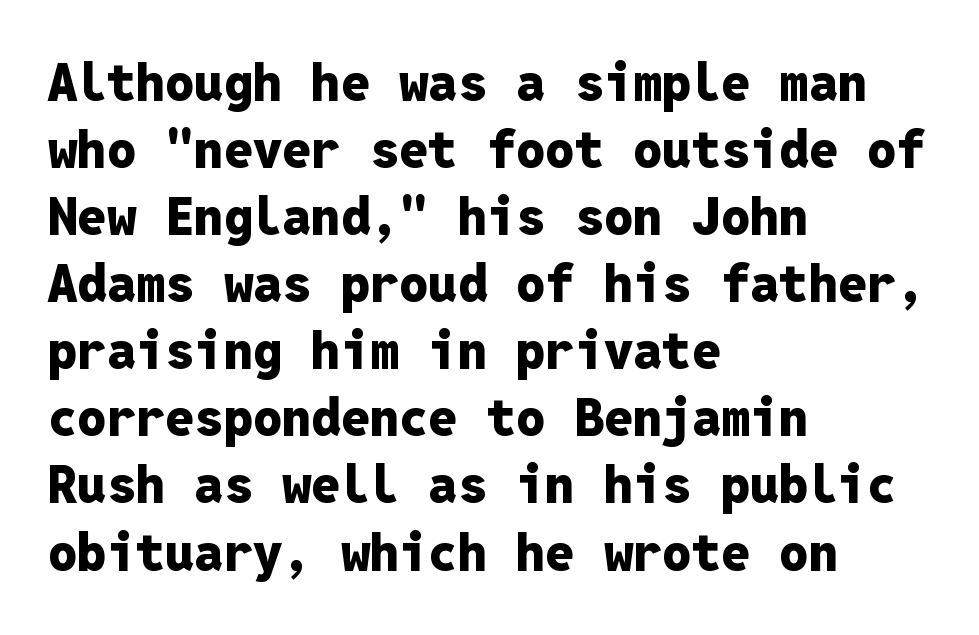
Check under the words: just untouched page. The face used here is monospaced, like something from a code editor. A typesetter would call this zero additional tracking. Rendered with straight, roman letterforms.
